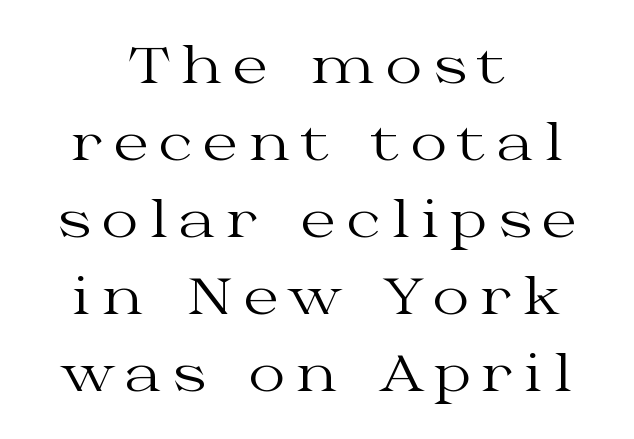
{"serif": "yes", "italic": "no", "bold": "no", "weight": "regular", "width": "wide", "stroke_contrast": "medium", "x_height": "medium", "monospaced": "no", "underline": "no", "align": "center", "line_spacing": "normal", "line_spacing_ratio": 1.51, "letter_spacing": "wide", "letter_spacing_em": 0.21, "glyph_px": 51}
